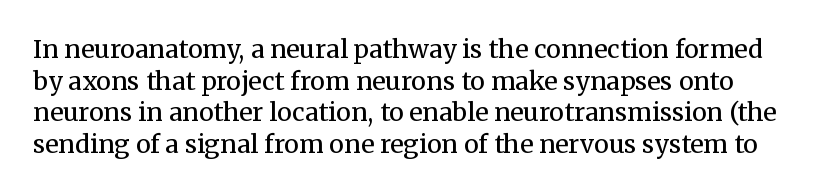
{"italic": "no", "bold": "no", "underline": "no", "line_spacing": "normal", "line_spacing_ratio": 1.27, "letter_spacing": "normal", "letter_spacing_em": 0.0, "glyph_px": 25}
